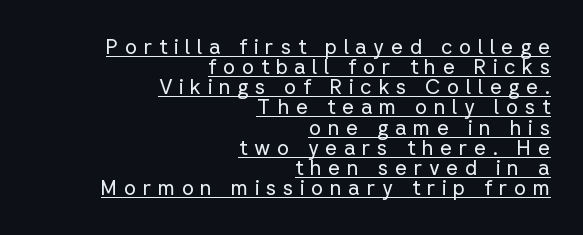
The image shows 21 px text type, upright; set right-aligned, tight line spacing (0.96x), unusually wide letter spacing (+0.31 em), underlined.
